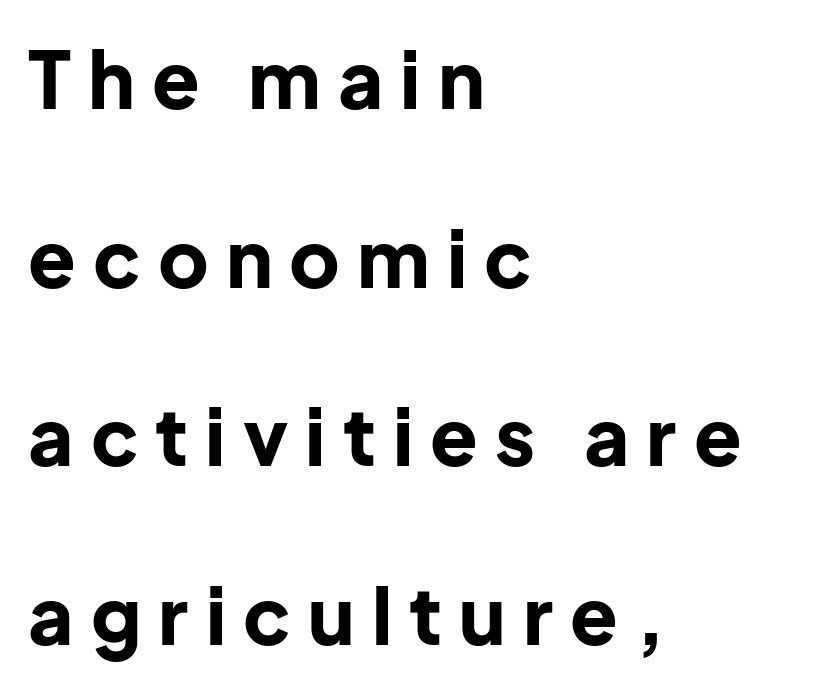
The image shows 78 px bold sans-serif type, upright; set left-aligned, loose line spacing (2.29x), unusually wide letter spacing (+0.22 em), not underlined; low stroke contrast and a medium x-height.
